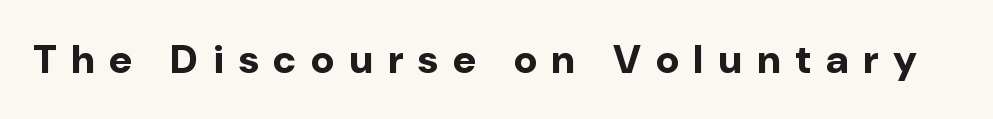
The image shows 40 px bold sans-serif type, upright; set unusually wide letter spacing (+0.37 em), not underlined; low stroke contrast and a medium x-height.
